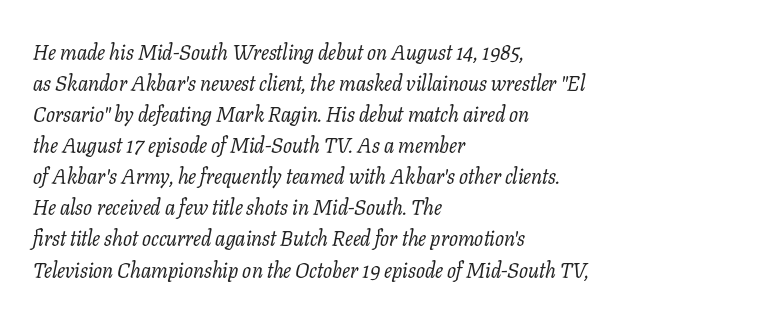
The image shows 21 px text type, italic (leaning right); set left-aligned, normal line spacing (1.48x), normal letter spacing, not underlined.
